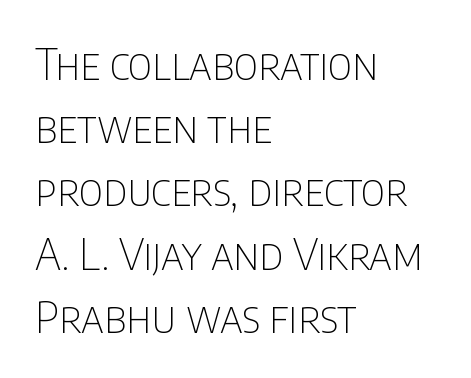
One-word summary of the alignment: left. Regular leading. The letters carry no serifs — their stems end cleanly without finishing strokes. Any mark beneath the type? The region is blank.
